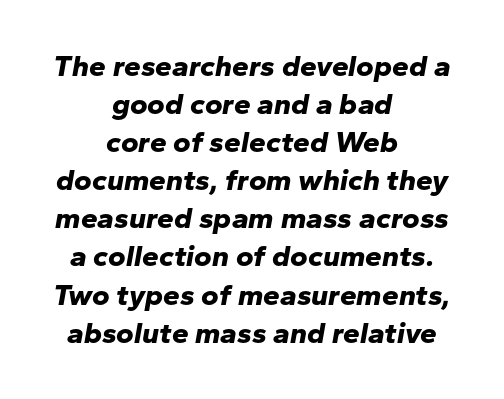
Q: Is the text bold? A: Yes.
Q: Is the text italic (slanted)? A: Yes, it leans right by about 10 degrees.
Q: Is the text underlined? A: No.
Q: How is the paragraph aligned? A: Centered.
Q: Is the spacing between letters normal or unusually wide? A: Normal.
Q: Is the spacing between lines tight, normal or loose? A: Normal.
Q: Width (condensed, normal, or wide)? A: Normal.
Q: Stroke contrast? A: Low.
Q: x-height? A: Medium.
Q: Monospaced? A: No.
